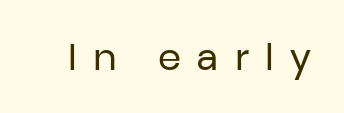
{"serif": "no", "italic": "no", "bold": "no", "weight": "regular", "width": "normal", "stroke_contrast": "low", "x_height": "medium", "monospaced": "no", "underline": "no", "letter_spacing": "wide", "letter_spacing_em": 0.44, "glyph_px": 37}
